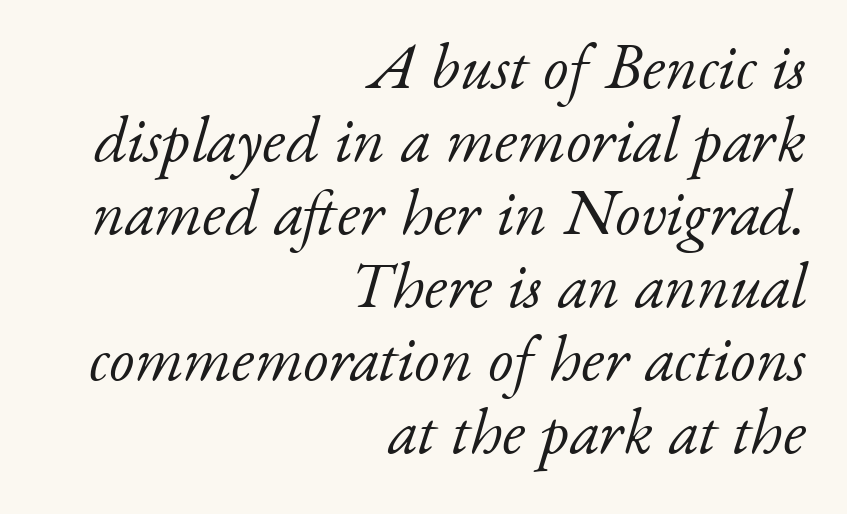
Q: Is the text bold? A: No.
Q: Is the text italic (slanted)? A: Yes, it leans right by about 17 degrees.
Q: Is the typeface a serif or a sans-serif typeface? A: Serif.
Q: Is the text underlined? A: No.
Q: How is the paragraph aligned? A: Right-aligned.
Q: Is the spacing between letters normal or unusually wide? A: Normal.
Q: Is the spacing between lines tight, normal or loose? A: Tight.
Q: Width (condensed, normal, or wide)? A: Normal.
Q: Stroke contrast? A: Low.
Q: x-height? A: Small.
Q: Monospaced? A: No.
